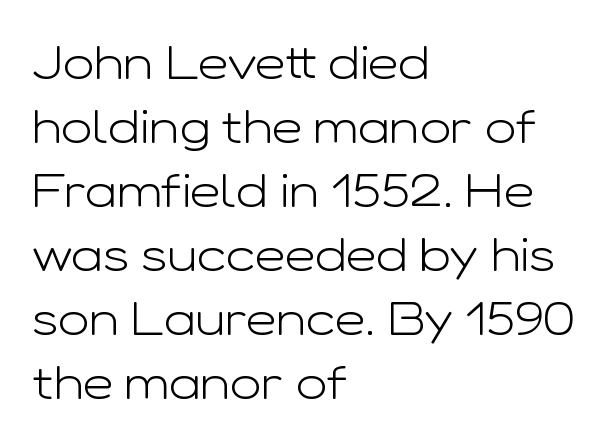
The lines in this sample share a left origin and differ only in where they stop. A sans-serif font was chosen for this passage. A quiet, ordinary-to-light weight characterises the typeface. Varying glyph widths throughout — classic text-font behaviour. The rendering keeps characters at their native spacing. These lines sit exactly where default settings would place them.
